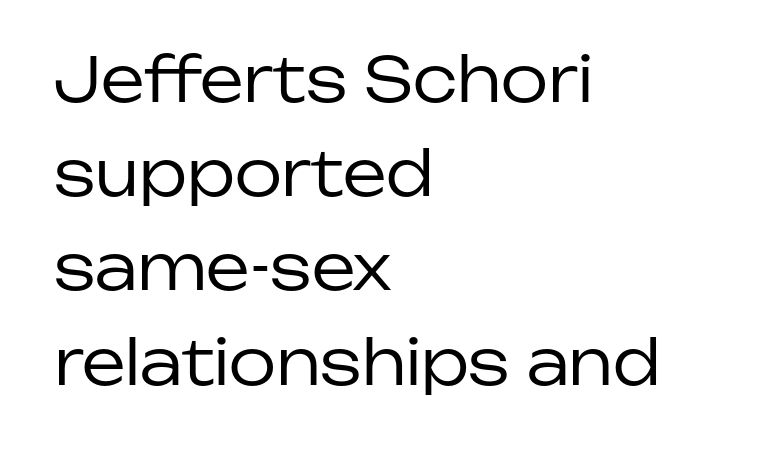
The vertical gap from one line to the next is medium. Only glyphs here, with clear space below each row. This rendering employs a face without finishing strokes, i.e., a sans-serif. Teacher's note: observe the even left margin — that is flush-left alignment. Every stem runs plumb, perpendicular to the baseline.
